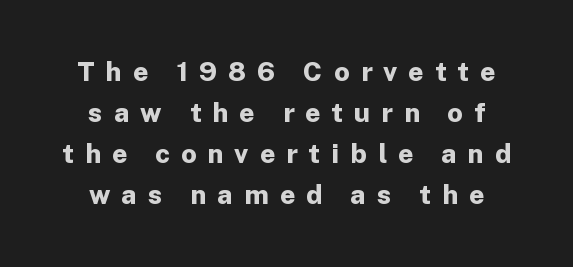
{"italic": "no", "bold": "yes", "underline": "no", "line_spacing": "normal", "line_spacing_ratio": 1.52, "letter_spacing": "wide", "letter_spacing_em": 0.41, "glyph_px": 27}
